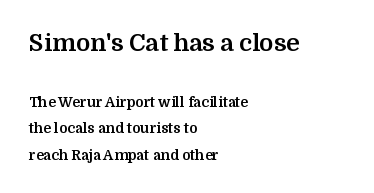
Q: Is the text bold? A: Yes.
Q: Is the text italic (slanted)? A: No, it is upright.
Q: Is the text underlined? A: No.
Q: How is the paragraph aligned? A: Left-aligned.
Q: Is the spacing between letters normal or unusually wide? A: Normal.
Q: Is the spacing between lines tight, normal or loose? A: Loose.
Q: Which block of text is set in a larger size, the first (top) or the second (bottom)? A: The first (top) one.
